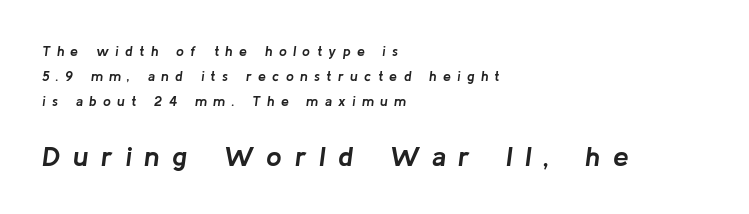
Glyph-to-glyph distance is far greater than everyday printed text. The string is rendered with underlining switched off. Varying glyph widths throughout — classic text-font behaviour. Between these two stacked blocks, the lower one wins on size. The font's italic variant was chosen for this text.
